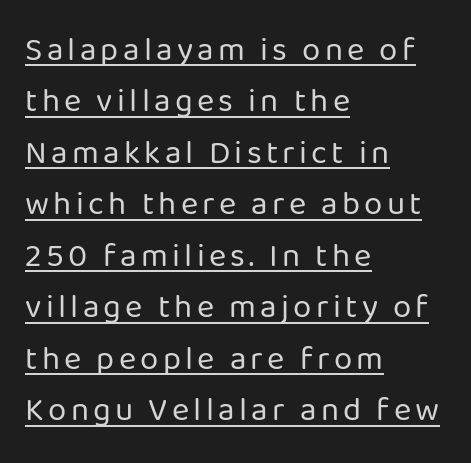
The space between consecutive lines is moderate. The passage shown is typed in a proportional face where columns would drift. Somebody hit Ctrl+U on this one — the words are underlined. Bold? No — there's no thickening of the strokes. The rag falls on the right side of this text block.
